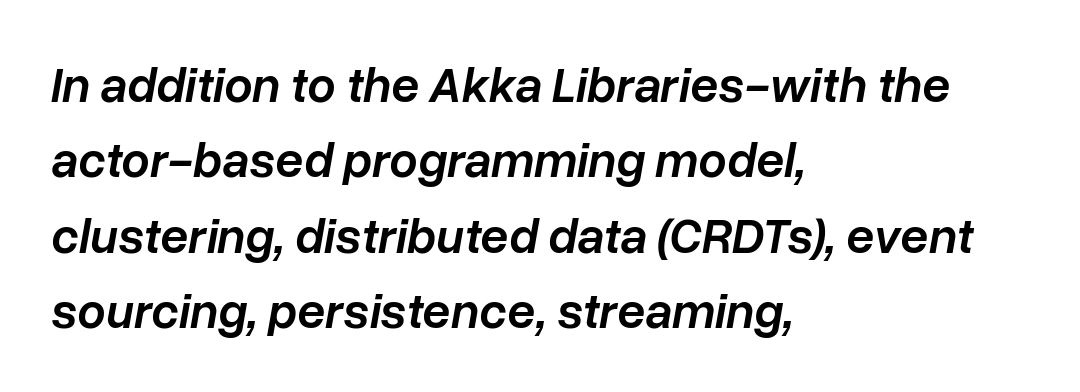
The baseline area is clear. Compared with typical paragraphs, the rows here are spaced about the same. The passage shown leans; its letterforms are oblique. If you drew a ruler down the left edge, every line would touch it.
